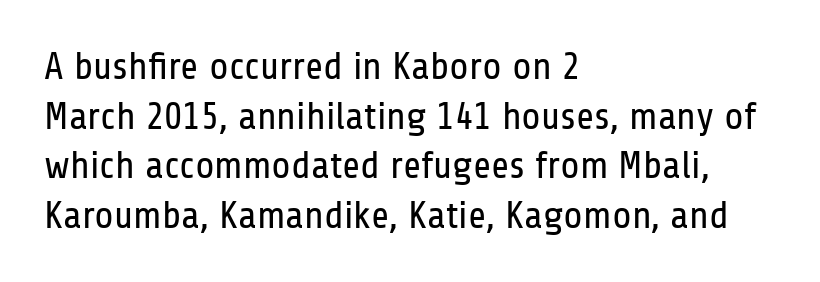
{"serif": "no", "italic": "no", "bold": "no", "weight": "regular", "width": "condensed", "stroke_contrast": "low", "x_height": "medium", "monospaced": "no", "underline": "no", "align": "left", "line_spacing": "normal", "line_spacing_ratio": 1.27, "letter_spacing": "normal", "letter_spacing_em": 0.0, "glyph_px": 39}
